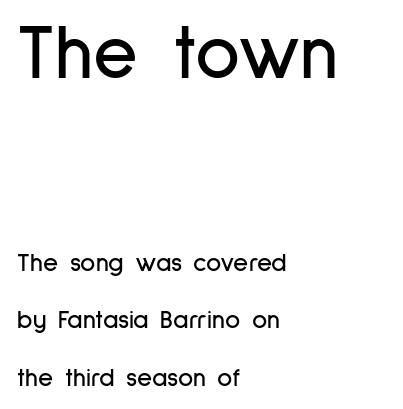
The designer gave the opening block more size than the closing block. The horizontal fit of the characters is conventional and even. Does the leading feel generous? Absolutely, it's lavish. This sample is left-justified, so line endings fall wherever the words run out.
